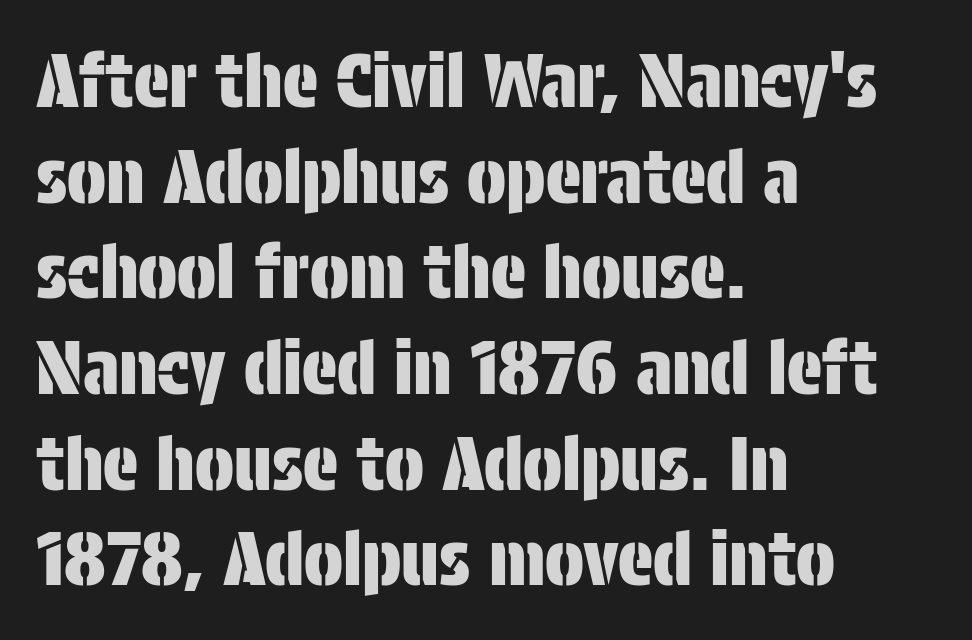
Q: Is the text italic (slanted)? A: No, it is upright.
Q: Is the typeface a serif or a sans-serif typeface? A: Sans-serif.
Q: Is the text underlined? A: No.
Q: How is the paragraph aligned? A: Left-aligned.
Q: Is the spacing between letters normal or unusually wide? A: Normal.
Q: Is the spacing between lines tight, normal or loose? A: Normal.
Q: Width (condensed, normal, or wide)? A: Condensed.
Q: Stroke contrast? A: Low.
Q: x-height? A: Large.
Q: Monospaced? A: No.
